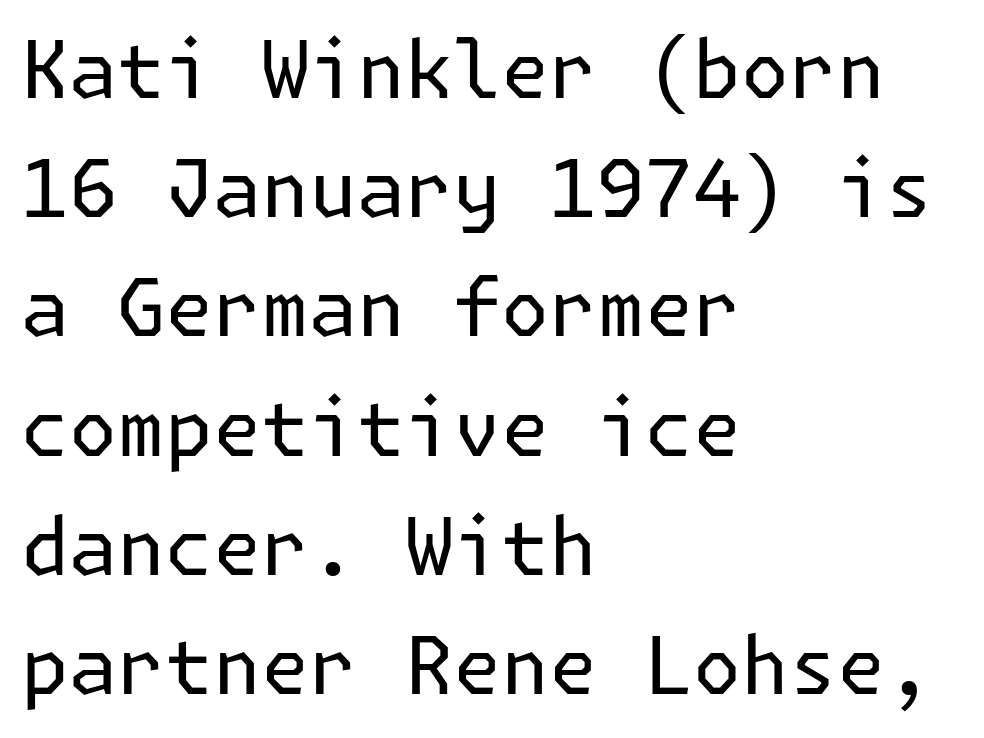
The block of text has a typical density, with ordinary space between rows. You could call the tracking neutral — neither tight nor loose. Glance below the letters and you will spot only blank space. These lines are composed in type without serifs.
